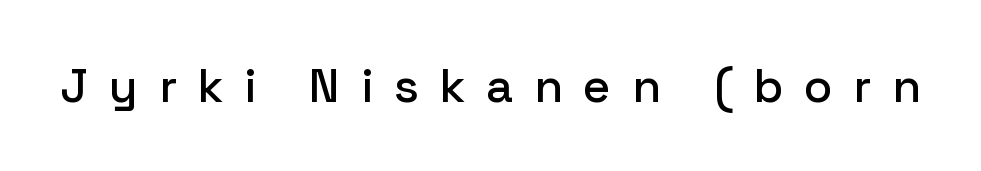
The image shows 47 px sans-serif type, upright; set unusually wide letter spacing (+0.44 em), not underlined; low stroke contrast and a medium x-height.
